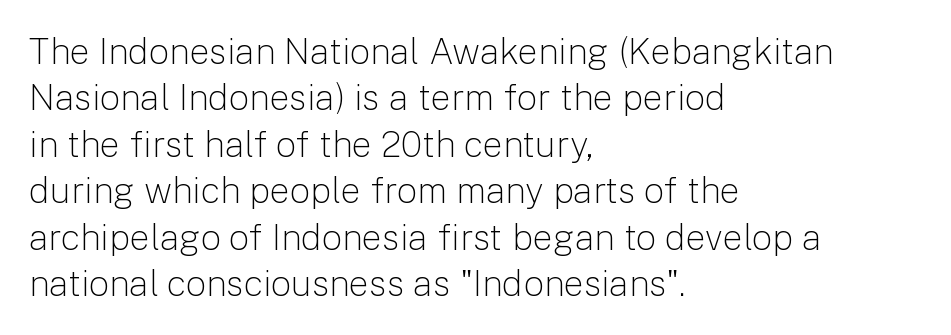
The image shows 36 px light sans-serif type, upright; set left-aligned, normal line spacing (1.29x), normal letter spacing, not underlined; low stroke contrast and a medium x-height.
